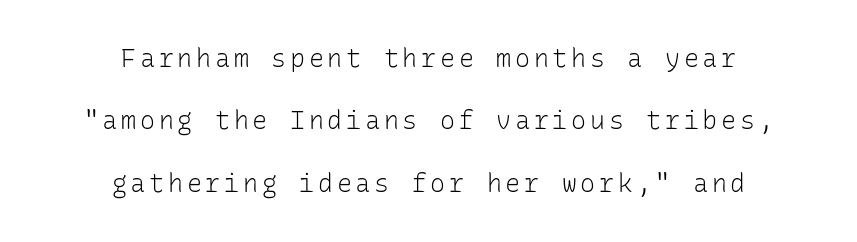
The image shows 25 px text type, upright; set centered, loose line spacing (2.5x), not underlined.
